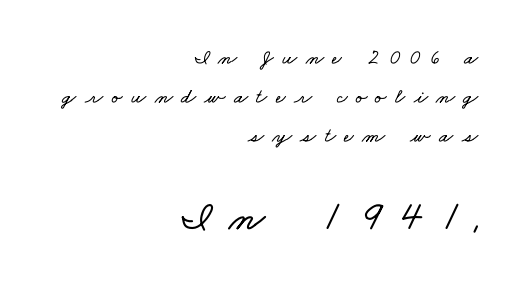
Q: Is the text underlined? A: No.
Q: How is the paragraph aligned? A: Right-aligned.
Q: Is the spacing between letters normal or unusually wide? A: Unusually wide.
Q: Which block of text is set in a larger size, the first (top) or the second (bottom)? A: The second (bottom) one.
Q: Width (condensed, normal, or wide)? A: Wide.
Q: Stroke contrast? A: Low.
Q: x-height? A: Small.
Q: Monospaced? A: No.
